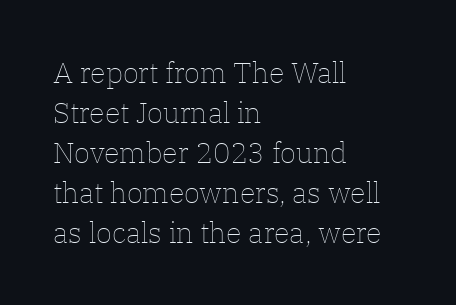
{"italic": "no", "bold": "no", "weight": "thin", "width": "normal", "stroke_contrast": "low", "x_height": "medium", "monospaced": "no", "underline": "no", "align": "left", "line_spacing": "normal", "line_spacing_ratio": 1.38, "letter_spacing": "normal", "letter_spacing_em": 0.0, "glyph_px": 29}
